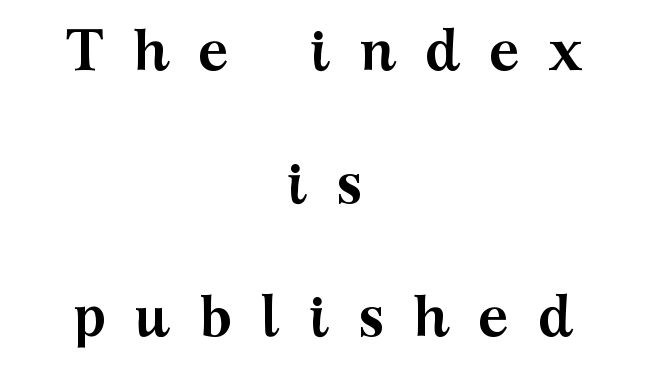
The image shows 58 px semibold, wide serif type, upright; set centered, loose line spacing (2.29x), unusually wide letter spacing (+0.49 em), not underlined; medium stroke contrast and a medium x-height.
